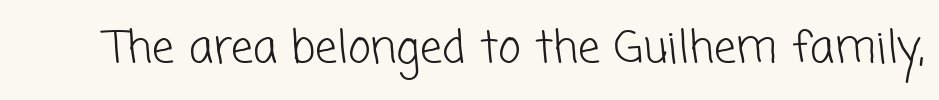
{"serif": "no", "bold": "no", "weight": "light", "width": "normal", "stroke_contrast": "low", "x_height": "medium", "monospaced": "no", "underline": "no", "letter_spacing": "normal", "letter_spacing_em": 0.0, "glyph_px": 44}
